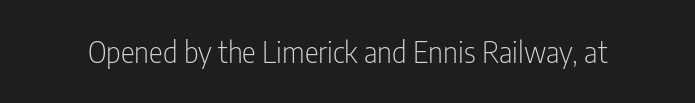
The image shows 29 px light, condensed sans-serif type, upright; set normal letter spacing, not underlined; low stroke contrast and a medium x-height.
